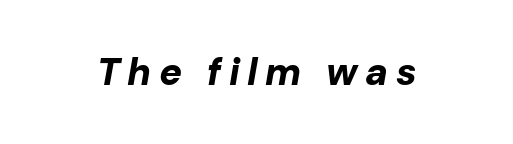
{"italic": "yes", "lean": "right", "slant_degrees": 10, "bold": "yes", "weight": "bold", "width": "normal", "stroke_contrast": "low", "x_height": "medium", "monospaced": "no", "underline": "no", "letter_spacing": "wide", "letter_spacing_em": 0.2, "glyph_px": 38}
